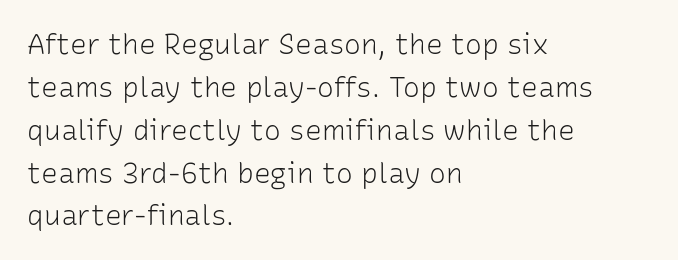
The image shows 28 px light sans-serif type, upright; set left-aligned, normal line spacing (1.53x), normal letter spacing, not underlined; low stroke contrast and a medium x-height.
